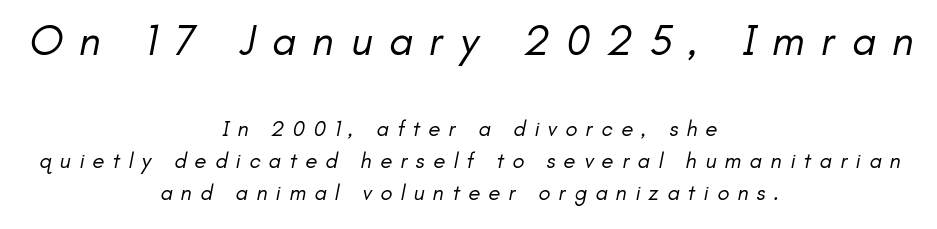
The first block has been scaled up relative to the second. Summary of vertical rhythm: regular, with standard interline spacing. Line starts and ends both wander, symmetrically. Stroke mass is kept to a normal reading level or below. Spacing verdict: proportional, widths tailored to each character. Underline: absent.
